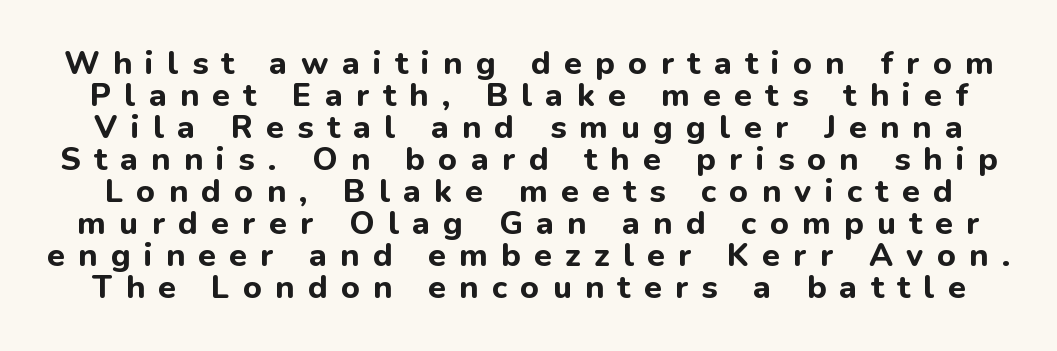
Q: Is the text bold? A: Yes.
Q: Is the text italic (slanted)? A: No, it is upright.
Q: Is the typeface a serif or a sans-serif typeface? A: Sans-serif.
Q: Is the text underlined? A: No.
Q: Is the spacing between letters normal or unusually wide? A: Unusually wide.
Q: Is the spacing between lines tight, normal or loose? A: Tight.
Q: Width (condensed, normal, or wide)? A: Normal.
Q: Stroke contrast? A: Low.
Q: x-height? A: Medium.
Q: Monospaced? A: No.
